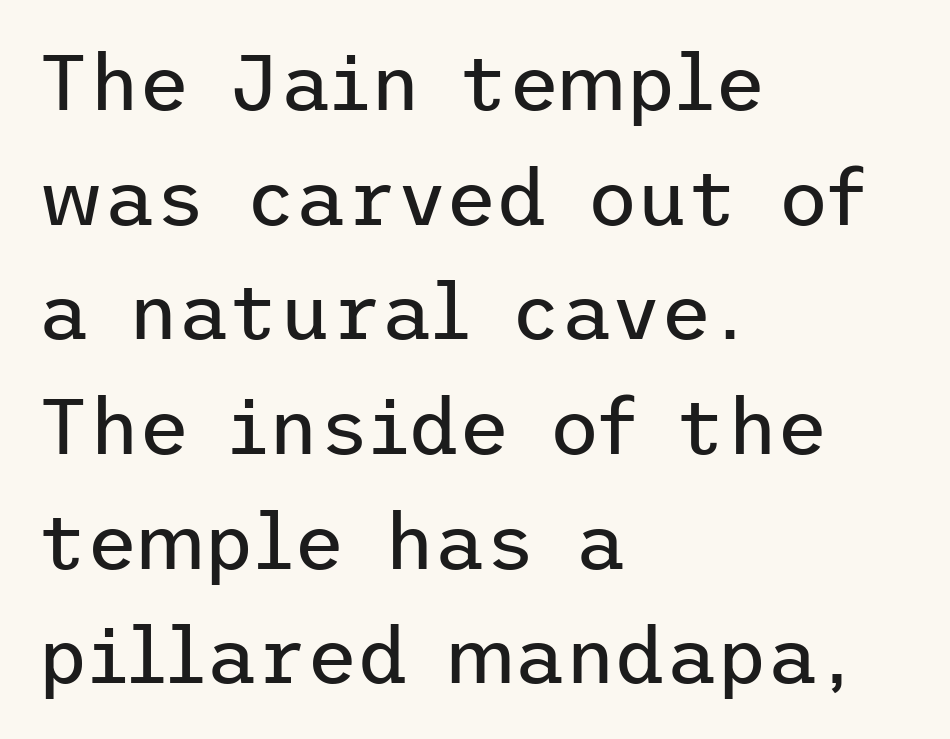
Q: Is the text bold? A: No.
Q: Is the text italic (slanted)? A: No, it is upright.
Q: Is the typeface a serif or a sans-serif typeface? A: Sans-serif.
Q: Is the text underlined? A: No.
Q: How is the paragraph aligned? A: Left-aligned.
Q: Is the spacing between letters normal or unusually wide? A: Normal.
Q: Is the spacing between lines tight, normal or loose? A: Normal.
Q: Width (condensed, normal, or wide)? A: Normal.
Q: Stroke contrast? A: Low.
Q: x-height? A: Medium.
